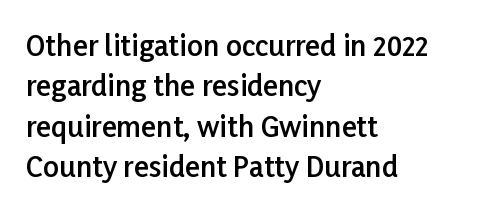
Each letter keeps its own natural width here, so spacing adapts to shape. No italicization has been applied; the sample stays upright. Each new line begins a customary step beneath the previous one. Rule under the text: the space is simply empty. Caption: standard tracking, unaltered.
